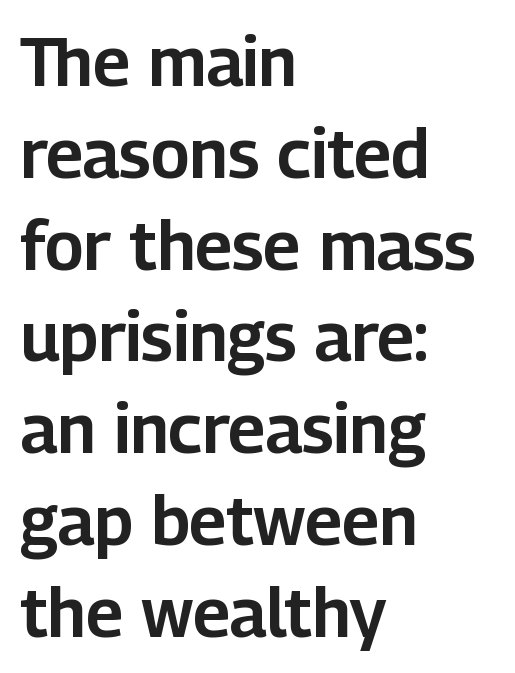
The image shows 68 px sans-serif type, upright; set left-aligned, normal line spacing (1.35x), normal letter spacing, not underlined; low stroke contrast and a medium x-height.
